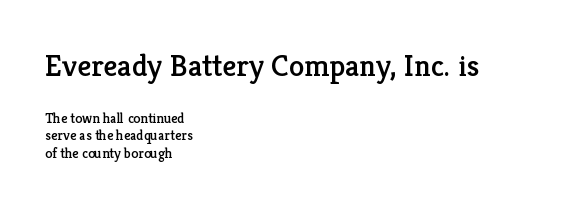
Q: Is the text italic (slanted)? A: No, it is upright.
Q: Is the typeface a serif or a sans-serif typeface? A: Serif.
Q: Is the text underlined? A: No.
Q: How is the paragraph aligned? A: Left-aligned.
Q: Is the spacing between letters normal or unusually wide? A: Normal.
Q: Is the spacing between lines tight, normal or loose? A: Normal.
Q: Which block of text is set in a larger size, the first (top) or the second (bottom)? A: The first (top) one.
Q: Width (condensed, normal, or wide)? A: Normal.
Q: Stroke contrast? A: Low.
Q: x-height? A: Medium.
Q: Monospaced? A: No.
